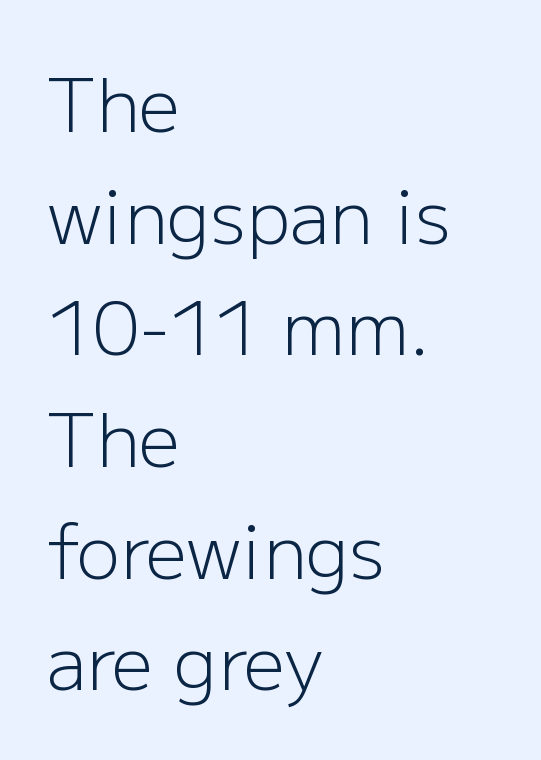
Posture: vertical. Weight: regular or lighter. The type family on display is of the sans-serif kind. Is the block centered? No — it sits flush against the left margin. The leading is moderate, giving the passage an even texture. Letter spacing: default.
